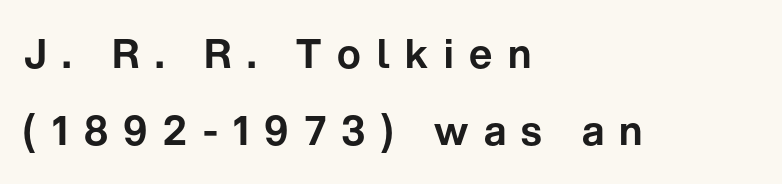
The rag falls on the right side of this text block. Do the characters align in a grid? No, the font is proportional. The designer dialed line spacing up above the default. Bare-footed words on every line.
